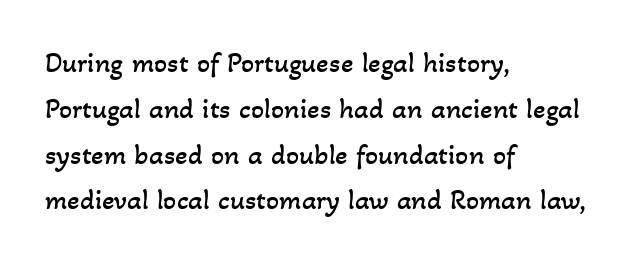
Nothing heavy about these letters — not bold at all. Tracking value appears to be zero — textbook default spacing. Looks like regular typesetting: each glyph gets only the width it needs. Honestly, there is no underline to notice here at all.
